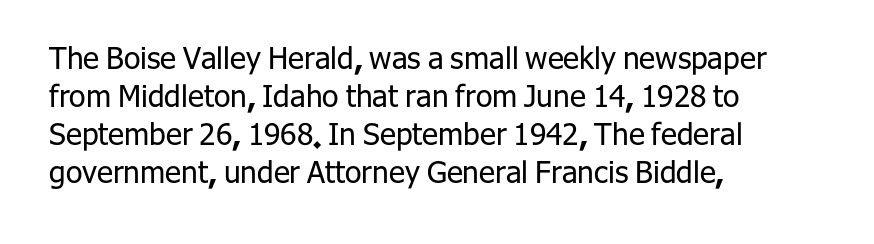
The image shows 30 px regular-weight sans-serif type, upright; set left-aligned, normal line spacing (1.27x), normal letter spacing, not underlined; low stroke contrast and a medium x-height.
